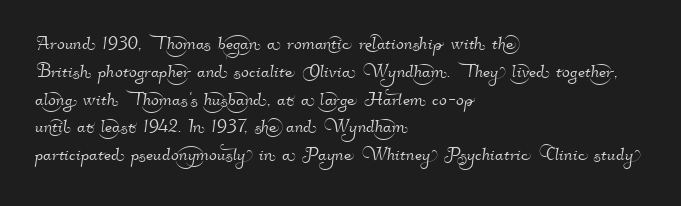
The letters sit at their default tracking, neither squeezed nor spread. Descenders hang freely into open space. These lines are set flush left with a ragged right edge.
